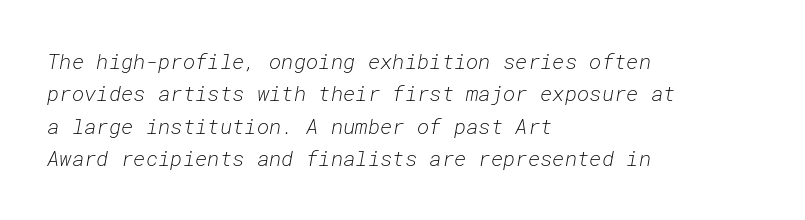
Posture: slanted. The cut favours lightness, reaching ordinary text weight at its darkest. Each word holds together tightly as a unit, with standard inter-letter gaps. The passage shown is not underscored anywhere. Line starts are locked; line ends wander.
